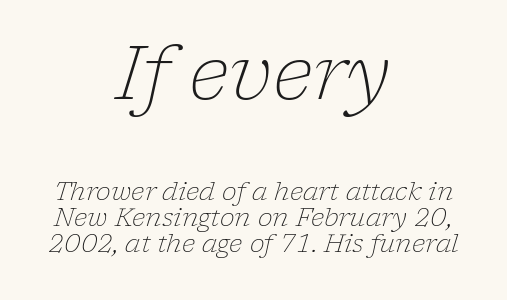
Q: Is the text bold? A: No.
Q: Is the text italic (slanted)? A: Yes, it leans right by about 17 degrees.
Q: Is the typeface a serif or a sans-serif typeface? A: Serif.
Q: Is the text underlined? A: No.
Q: How is the paragraph aligned? A: Centered.
Q: Is the spacing between letters normal or unusually wide? A: Normal.
Q: Is the spacing between lines tight, normal or loose? A: Tight.
Q: Which block of text is set in a larger size, the first (top) or the second (bottom)? A: The first (top) one.
Q: Width (condensed, normal, or wide)? A: Normal.
Q: Stroke contrast? A: Low.
Q: x-height? A: Medium.
Q: Monospaced? A: No.
